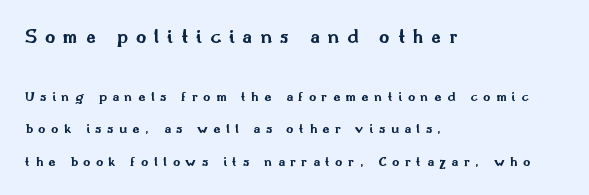
Honestly, the letter spacing is so wide it's the main thing you notice. Regarding leading, the lines here are spaced well apart. Which chunk is bigger? The first one — the top block dwarfs the bottom. Tall strokes in this sample are plumb rather than angled. The lines in this sample share a left origin and differ only in where they stop.
